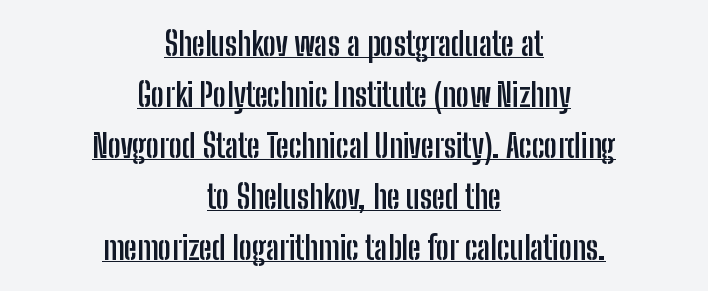
The image shows 32 px semibold, condensed sans-serif type, upright; set centered, normal line spacing (1.59x), normal letter spacing, underlined; low stroke contrast and a medium x-height.
